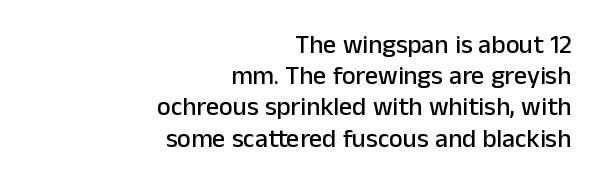
Q: Is the text italic (slanted)? A: No, it is upright.
Q: Is the text underlined? A: No.
Q: How is the paragraph aligned? A: Right-aligned.
Q: Is the spacing between letters normal or unusually wide? A: Normal.
